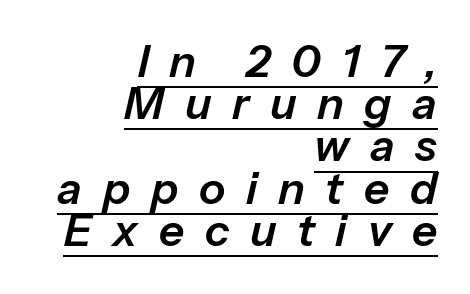
{"italic": "yes", "lean": "right", "slant_degrees": 13, "width": "normal", "stroke_contrast": "low", "x_height": "medium", "monospaced": "no", "underline": "yes", "align": "right", "line_spacing": "tight", "line_spacing_ratio": 0.96, "letter_spacing": "wide", "letter_spacing_em": 0.47, "glyph_px": 44}
